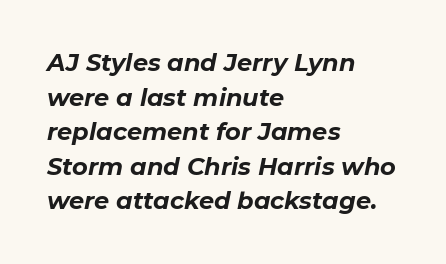
The vertical gap from one line to the next is medium. This sample uses plain, unmodified letter spacing. If you drew a line through each stem, it would be angled. The compositor pushed each line to the left boundary.
